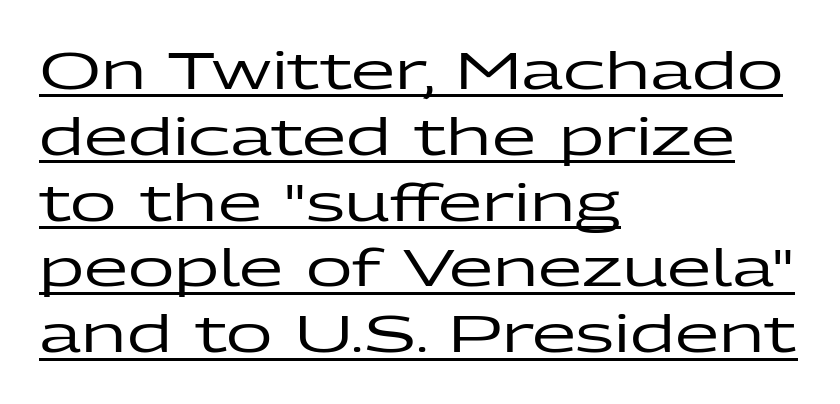
Q: Is the text italic (slanted)? A: No, it is upright.
Q: Is the typeface a serif or a sans-serif typeface? A: Sans-serif.
Q: Is the text underlined? A: Yes.
Q: How is the paragraph aligned? A: Left-aligned.
Q: Is the spacing between letters normal or unusually wide? A: Normal.
Q: Is the spacing between lines tight, normal or loose? A: Normal.
Q: Width (condensed, normal, or wide)? A: Wide.
Q: Stroke contrast? A: Low.
Q: x-height? A: Medium.
Q: Monospaced? A: No.
